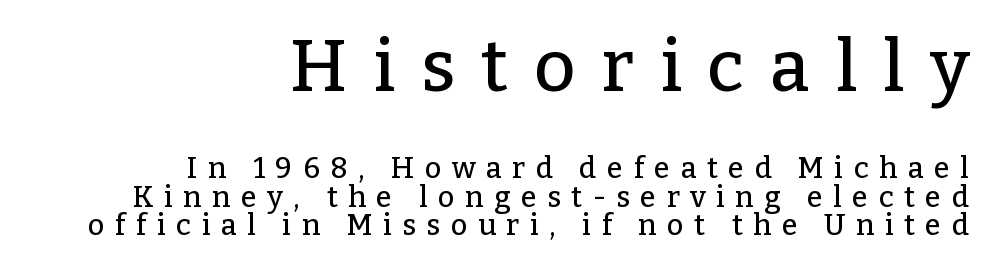
The image shows 72 px serif type, upright; set right-aligned, tight line spacing (0.97x), unusually wide letter spacing (+0.36 em), not underlined; the first (top) block is 2.48x larger; low stroke contrast and a medium x-height.
